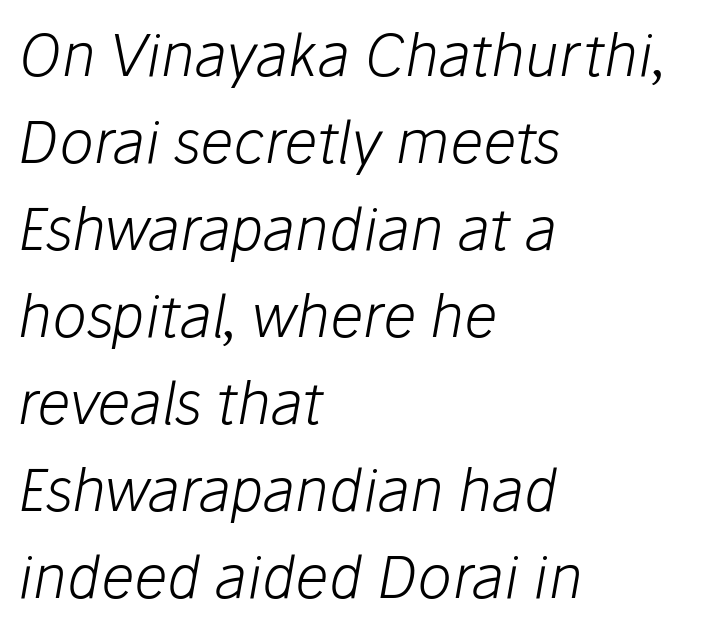
{"italic": "yes", "lean": "right", "slant_degrees": 10, "bold": "no", "weight": "light", "width": "normal", "stroke_contrast": "low", "x_height": "medium", "monospaced": "no", "underline": "no", "align": "left", "line_spacing": "normal", "line_spacing_ratio": 1.5, "letter_spacing": "normal", "letter_spacing_em": 0.0, "glyph_px": 58}
